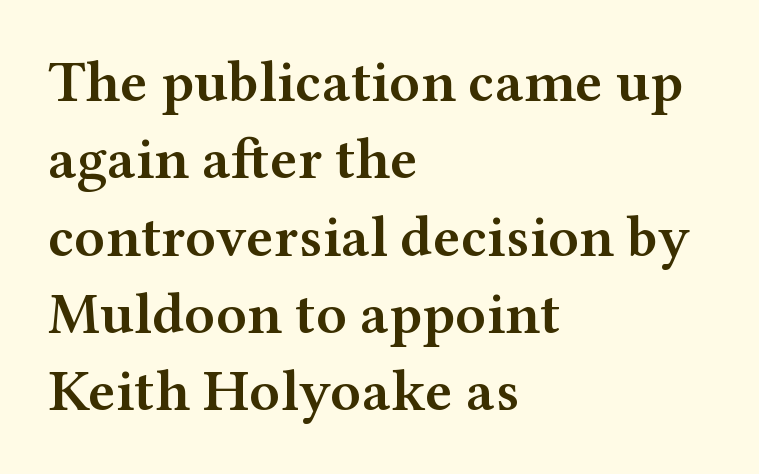
Q: Is the text bold? A: Semi-bold.
Q: Is the text italic (slanted)? A: No, it is upright.
Q: Is the typeface a serif or a sans-serif typeface? A: Serif.
Q: Is the text underlined? A: No.
Q: How is the paragraph aligned? A: Left-aligned.
Q: Is the spacing between letters normal or unusually wide? A: Normal.
Q: Is the spacing between lines tight, normal or loose? A: Normal.
Q: Width (condensed, normal, or wide)? A: Wide.
Q: Stroke contrast? A: Medium.
Q: x-height? A: Medium.
Q: Monospaced? A: No.
